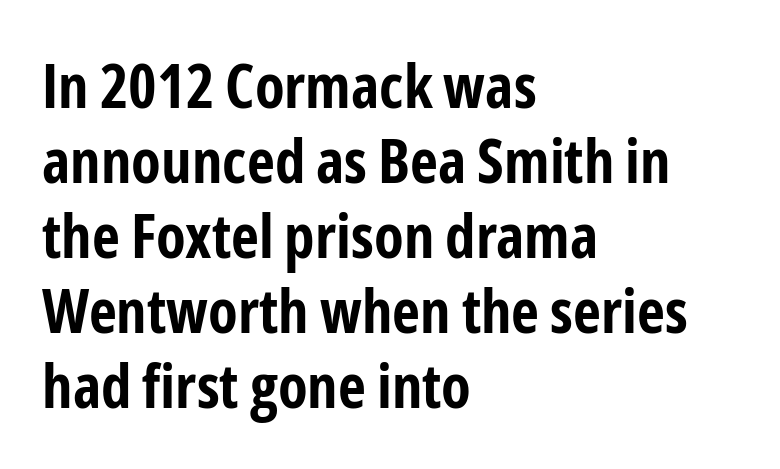
Q: Is the text bold? A: Yes.
Q: Is the text italic (slanted)? A: No, it is upright.
Q: Is the typeface a serif or a sans-serif typeface? A: Sans-serif.
Q: Is the text underlined? A: No.
Q: How is the paragraph aligned? A: Left-aligned.
Q: Is the spacing between letters normal or unusually wide? A: Normal.
Q: Width (condensed, normal, or wide)? A: Condensed.
Q: Stroke contrast? A: Low.
Q: x-height? A: Medium.
Q: Monospaced? A: No.
